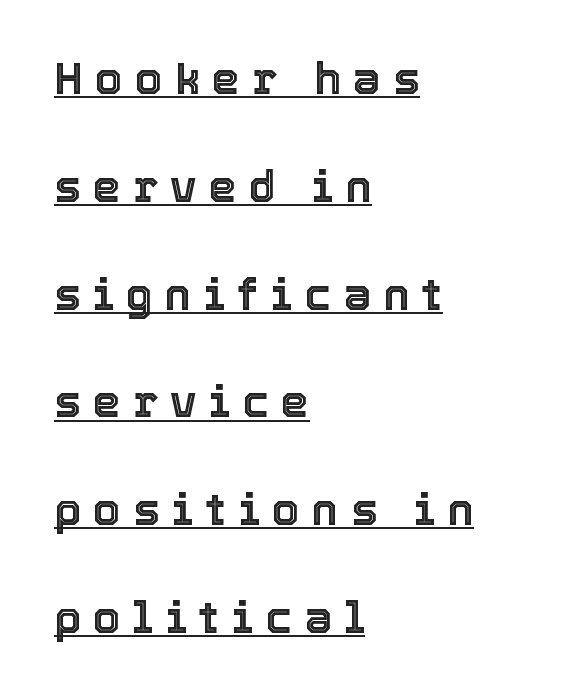
Q: Is the text italic (slanted)? A: No, it is upright.
Q: Is the text underlined? A: Yes.
Q: How is the paragraph aligned? A: Left-aligned.
Q: Is the spacing between letters normal or unusually wide? A: Unusually wide.
Q: Is the spacing between lines tight, normal or loose? A: Loose.
Q: Width (condensed, normal, or wide)? A: Normal.
Q: x-height? A: Medium.
Q: Monospaced? A: No.
